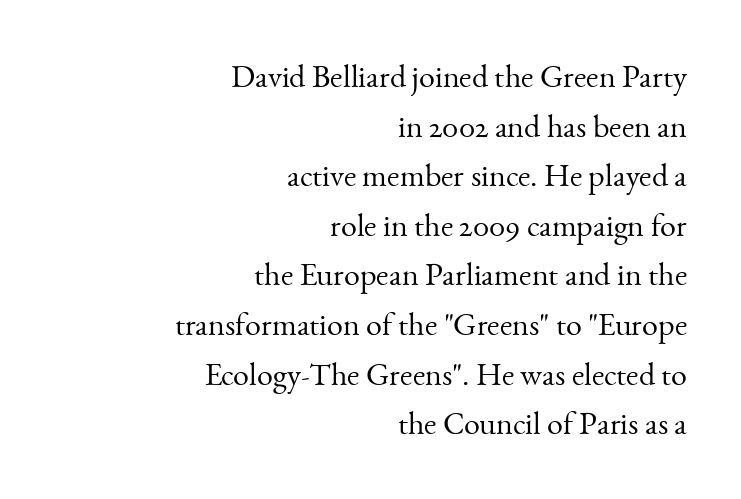
{"serif": "yes", "italic": "no", "bold": "no", "weight": "light", "width": "normal", "stroke_contrast": "medium", "x_height": "small", "monospaced": "no", "underline": "no", "align": "right", "line_spacing": "normal", "line_spacing_ratio": 1.55, "letter_spacing": "normal", "letter_spacing_em": 0.0, "glyph_px": 32}
